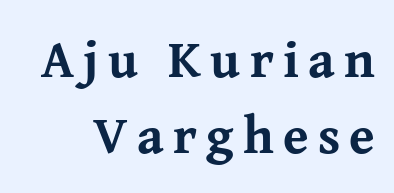
{"serif": "yes", "italic": "no", "bold": "yes", "weight": "bold", "width": "normal", "stroke_contrast": "medium", "x_height": "medium", "monospaced": "no", "underline": "no", "line_spacing": "normal", "line_spacing_ratio": 1.47, "glyph_px": 52}
